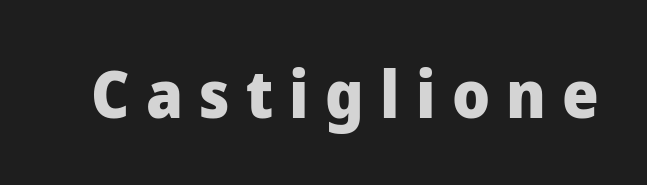
{"serif": "no", "italic": "no", "bold": "yes", "weight": "heavy", "width": "normal", "stroke_contrast": "low", "x_height": "medium", "monospaced": "no", "underline": "no", "letter_spacing": "wide", "letter_spacing_em": 0.25, "glyph_px": 65}
